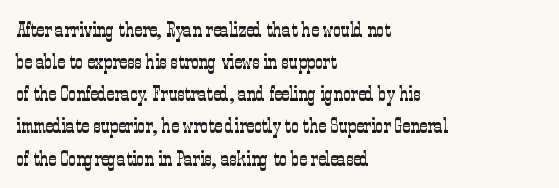
Q: Is the text bold? A: No.
Q: Is the text italic (slanted)? A: No, it is upright.
Q: Is the text underlined? A: No.
Q: How is the paragraph aligned? A: Left-aligned.
Q: Is the spacing between letters normal or unusually wide? A: Normal.
Q: Is the spacing between lines tight, normal or loose? A: Normal.
